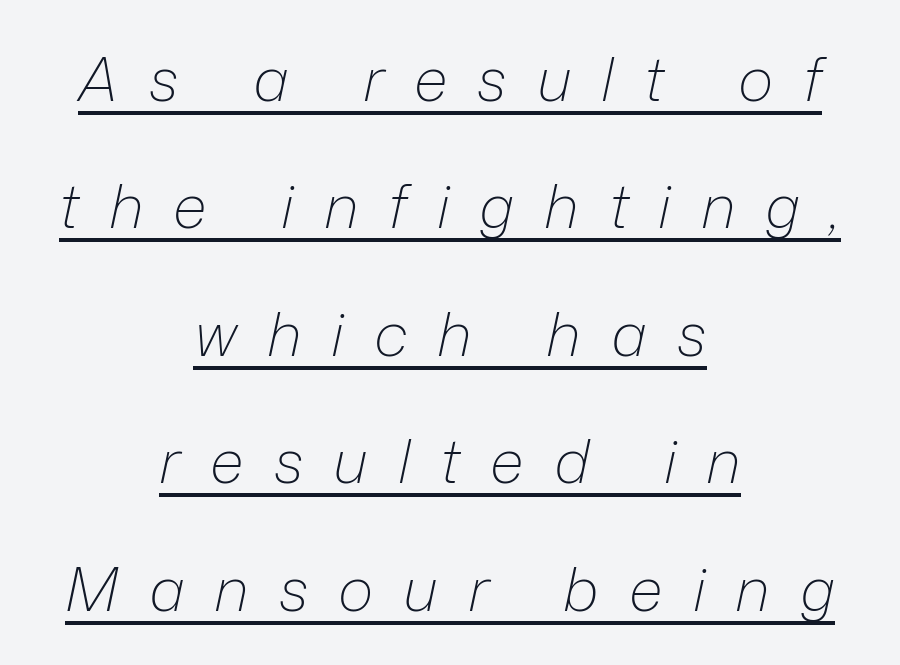
The image shows 61 px light type, italic (leaning right); set centered, loose line spacing (2.09x), unusually wide letter spacing (+0.49 em), underlined; low stroke contrast and a medium x-height.
